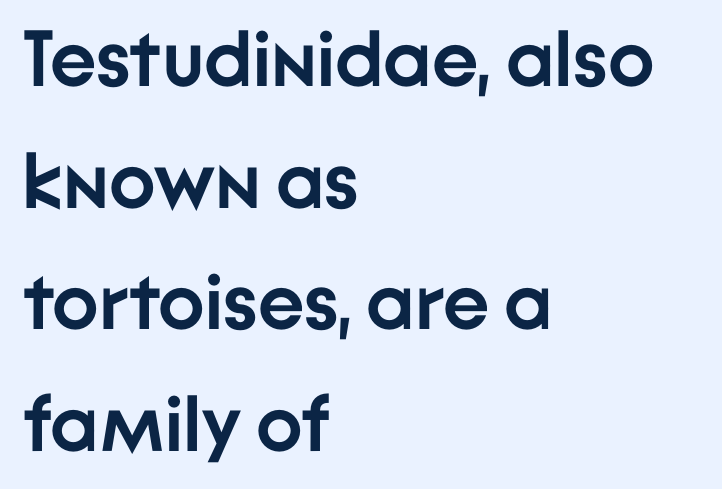
Q: Is the text bold? A: Yes.
Q: Is the text italic (slanted)? A: No, it is upright.
Q: Is the typeface a serif or a sans-serif typeface? A: Sans-serif.
Q: Is the text underlined? A: No.
Q: How is the paragraph aligned? A: Left-aligned.
Q: Is the spacing between letters normal or unusually wide? A: Normal.
Q: Is the spacing between lines tight, normal or loose? A: Normal.
Q: Width (condensed, normal, or wide)? A: Normal.
Q: Stroke contrast? A: Low.
Q: x-height? A: Medium.
Q: Monospaced? A: No.
